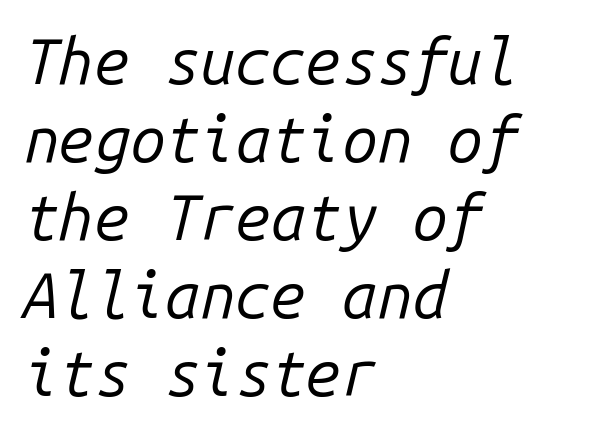
{"italic": "yes", "lean": "right", "slant_degrees": 14, "bold": "no", "weight": "regular", "width": "normal", "stroke_contrast": "low", "x_height": "medium", "monospaced": "yes", "underline": "no", "align": "left", "line_spacing_ratio": 1.24, "letter_spacing": "normal", "letter_spacing_em": 0.0, "glyph_px": 63}
